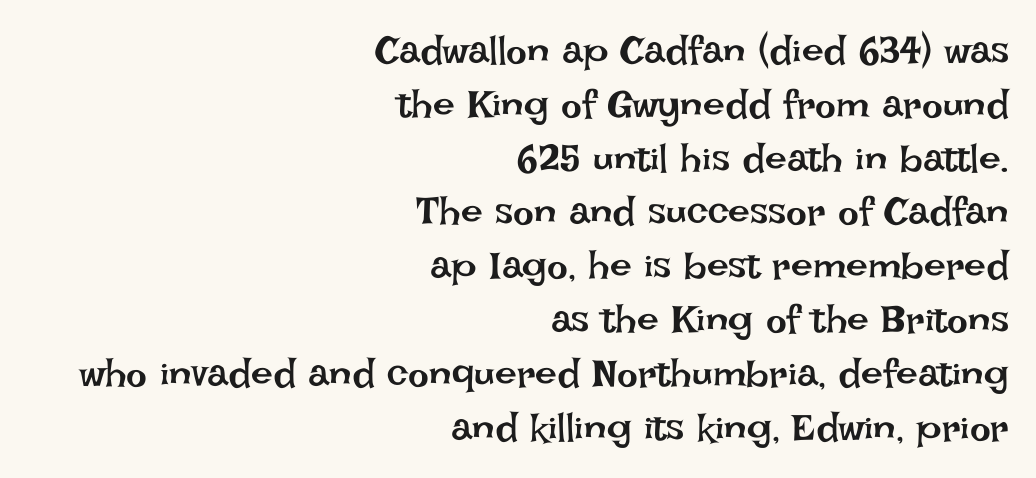
{"italic": "no", "bold": "no", "weight": "regular", "width": "normal", "stroke_contrast": "low", "x_height": "large", "monospaced": "no", "underline": "no", "align": "right", "line_spacing": "normal", "line_spacing_ratio": 1.38, "letter_spacing": "normal", "letter_spacing_em": 0.0, "glyph_px": 39}
